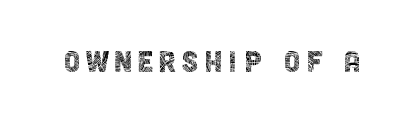
{"serif": "no", "italic": "no", "bold": "no", "weight": "thin", "width": "condensed", "x_height": "large", "monospaced": "no", "underline": "no", "glyph_px": 37}
